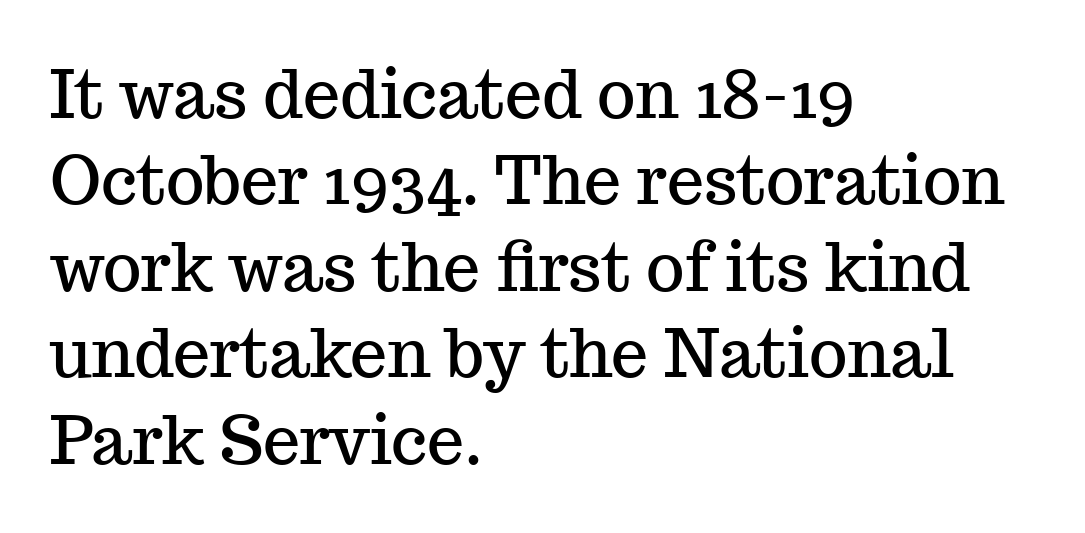
The image shows 66 px serif type, upright; set left-aligned, normal line spacing (1.31x), normal letter spacing, not underlined; medium stroke contrast and a medium x-height.
